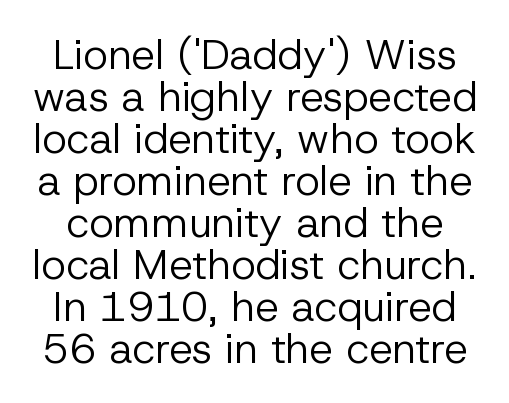
Q: Is the text bold? A: No.
Q: Is the text italic (slanted)? A: No, it is upright.
Q: Is the typeface a serif or a sans-serif typeface? A: Sans-serif.
Q: Is the text underlined? A: No.
Q: Is the spacing between letters normal or unusually wide? A: Normal.
Q: Is the spacing between lines tight, normal or loose? A: Tight.
Q: Width (condensed, normal, or wide)? A: Normal.
Q: Stroke contrast? A: Low.
Q: x-height? A: Medium.
Q: Monospaced? A: No.
